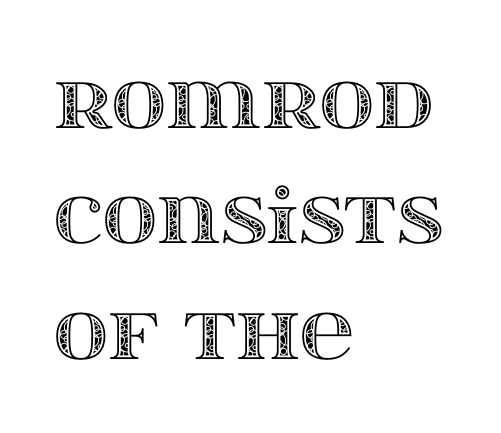
Q: Is the text italic (slanted)? A: No, it is upright.
Q: Is the text underlined? A: No.
Q: How is the paragraph aligned? A: Left-aligned.
Q: Is the spacing between letters normal or unusually wide? A: Normal.
Q: Is the spacing between lines tight, normal or loose? A: Normal.
Q: Width (condensed, normal, or wide)? A: Wide.
Q: x-height? A: Large.
Q: Monospaced? A: No.
